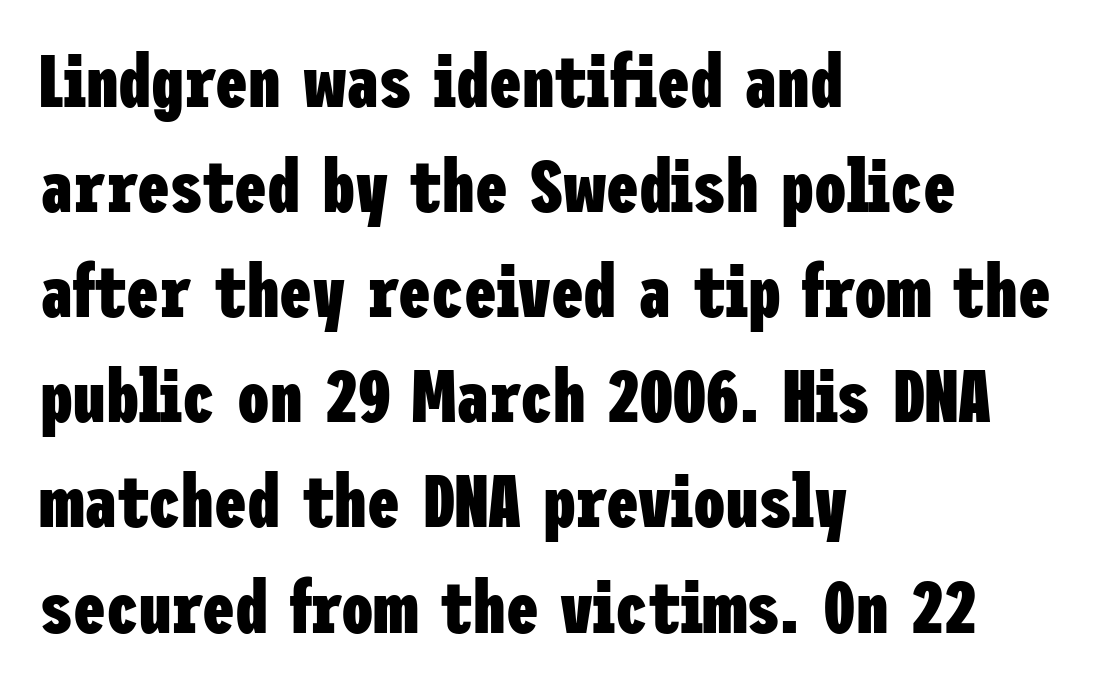
The image shows 73 px heavy, condensed sans-serif type, upright; set left-aligned, normal line spacing (1.44x), normal letter spacing, not underlined; low stroke contrast and a medium x-height.
